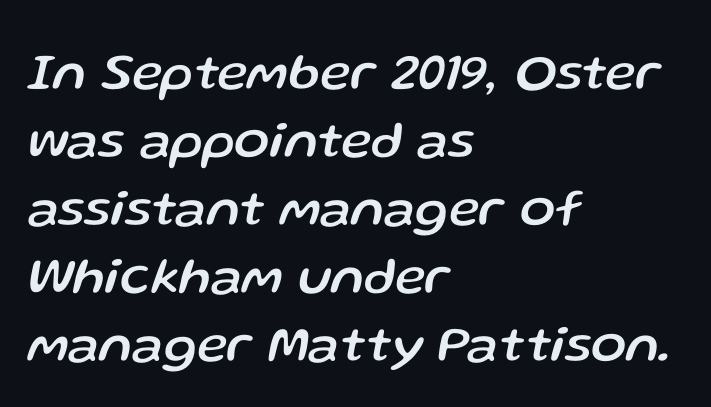
The paragraph shown leans on its left margin. Has an underline been added? It has not. Notice how the stems are inclined rather than vertical — that's the hallmark of italics. The rendering uses natural spacing where letterforms have individual widths. Does extra space separate the letters? No, they use regular spacing.
